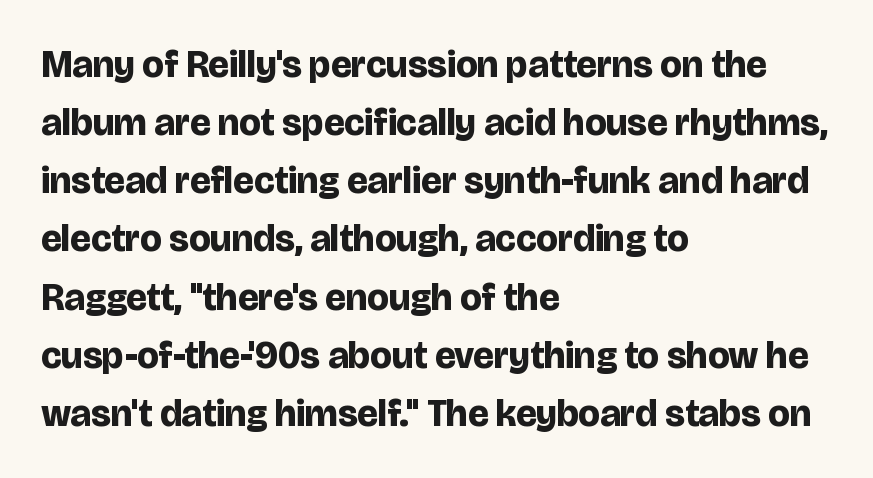
Regarding serifs, this sample does without them. Tracking here is standard; glyphs follow each other at the usual distance. Its strokes are broad and dark, the hallmark of bold type. Here the designer chose a conventional face with non-uniform glyph widths. Style check: upright.
